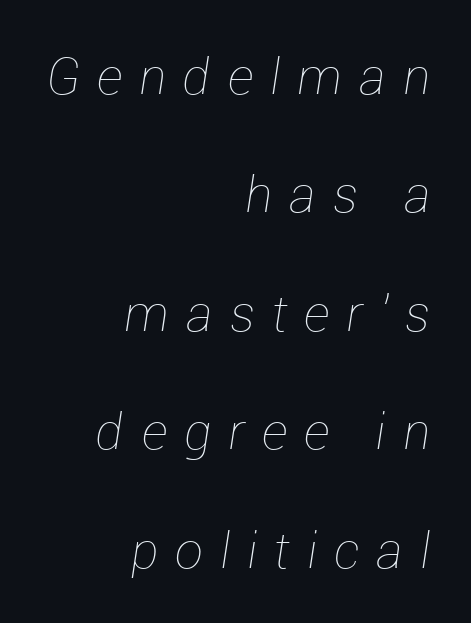
Q: Is the text bold? A: No.
Q: Is the text italic (slanted)? A: Yes, it leans right by about 12 degrees.
Q: Is the text underlined? A: No.
Q: How is the paragraph aligned? A: Right-aligned.
Q: Is the spacing between letters normal or unusually wide? A: Unusually wide.
Q: Is the spacing between lines tight, normal or loose? A: Loose.
Q: Width (condensed, normal, or wide)? A: Normal.
Q: Stroke contrast? A: Low.
Q: x-height? A: Medium.
Q: Monospaced? A: No.
